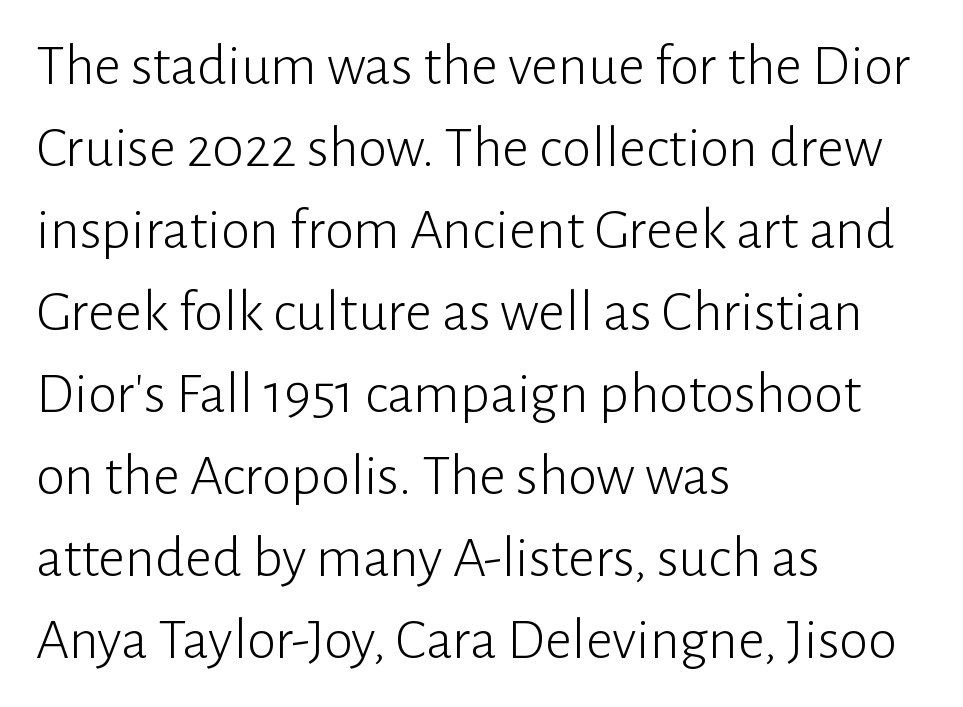
Q: Is the text bold? A: No.
Q: Is the text italic (slanted)? A: No, it is upright.
Q: Is the typeface a serif or a sans-serif typeface? A: Sans-serif.
Q: Is the text underlined? A: No.
Q: How is the paragraph aligned? A: Left-aligned.
Q: Is the spacing between letters normal or unusually wide? A: Normal.
Q: Is the spacing between lines tight, normal or loose? A: Normal.
Q: Width (condensed, normal, or wide)? A: Normal.
Q: Stroke contrast? A: Low.
Q: x-height? A: Medium.
Q: Monospaced? A: No.
